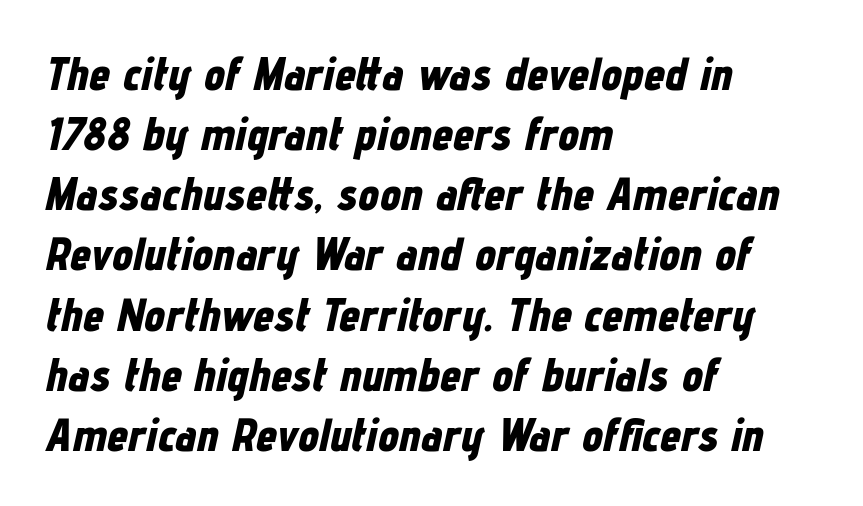
Q: Is the text bold? A: Yes.
Q: Is the text italic (slanted)? A: Yes, it leans right by about 12 degrees.
Q: Is the text underlined? A: No.
Q: How is the paragraph aligned? A: Left-aligned.
Q: Is the spacing between letters normal or unusually wide? A: Normal.
Q: Is the spacing between lines tight, normal or loose? A: Normal.
Q: Width (condensed, normal, or wide)? A: Condensed.
Q: Stroke contrast? A: Low.
Q: x-height? A: Medium.
Q: Monospaced? A: No.
